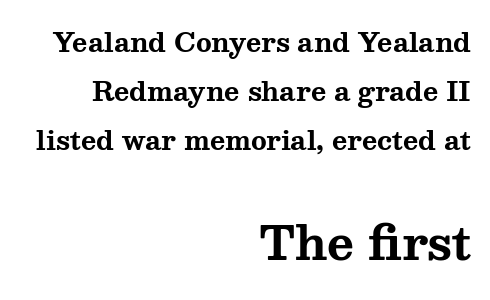
No italicization has been applied; the sample stays upright. The lines in this sample share a right terminus and differ only in where they begin. The font family rendered here belongs to the serif group. The letters are bold, with thick, heavy strokes.
